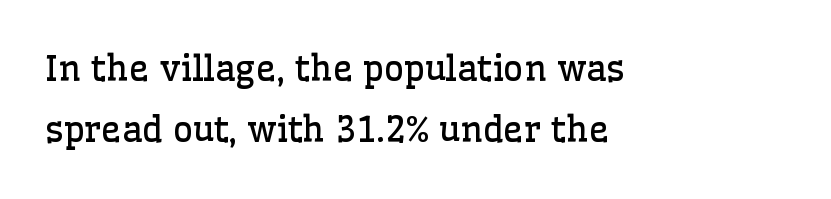
Q: Is the text bold? A: No.
Q: Is the text italic (slanted)? A: No, it is upright.
Q: Is the typeface a serif or a sans-serif typeface? A: Serif.
Q: Is the text underlined? A: No.
Q: How is the paragraph aligned? A: Left-aligned.
Q: Is the spacing between letters normal or unusually wide? A: Normal.
Q: Width (condensed, normal, or wide)? A: Normal.
Q: Stroke contrast? A: Low.
Q: x-height? A: Medium.
Q: Monospaced? A: No.
